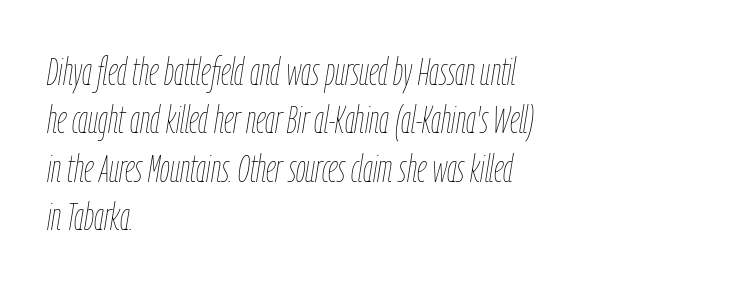
{"italic": "yes", "lean": "right", "slant_degrees": 9, "bold": "no", "weight": "thin", "width": "condensed", "stroke_contrast": "low", "x_height": "medium", "monospaced": "no", "underline": "no", "align": "left", "line_spacing_ratio": 1.24, "letter_spacing": "normal", "letter_spacing_em": 0.0, "glyph_px": 39}
